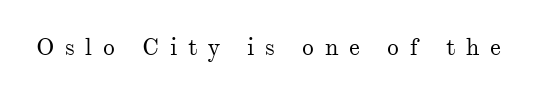
{"italic": "no", "bold": "no", "underline": "no", "letter_spacing": "wide", "letter_spacing_em": 0.44, "glyph_px": 24}
